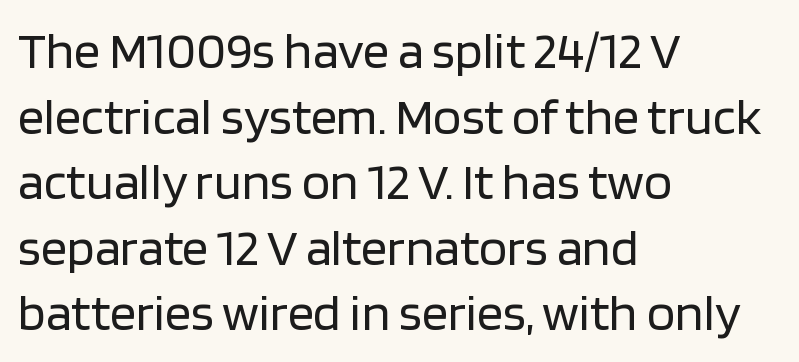
{"serif": "no", "italic": "no", "bold": "no", "weight": "regular", "width": "normal", "stroke_contrast": "low", "x_height": "large", "monospaced": "no", "underline": "no", "align": "left", "line_spacing": "normal", "line_spacing_ratio": 1.26, "letter_spacing": "normal", "letter_spacing_em": 0.0, "glyph_px": 52}
